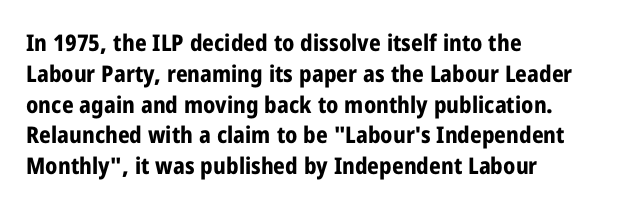
Q: Is the text bold? A: Yes.
Q: Is the text italic (slanted)? A: No, it is upright.
Q: Is the text underlined? A: No.
Q: How is the paragraph aligned? A: Left-aligned.
Q: Is the spacing between letters normal or unusually wide? A: Normal.
Q: Is the spacing between lines tight, normal or loose? A: Normal.
